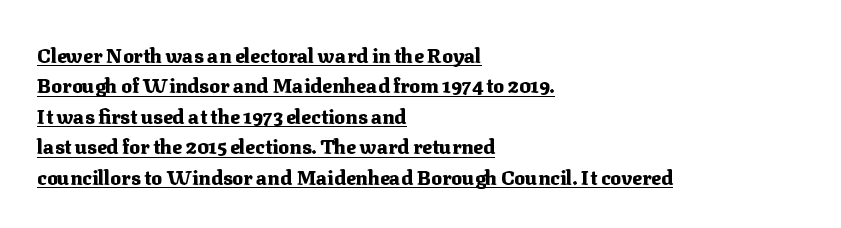
{"italic": "no", "bold": "yes", "underline": "yes", "align": "left", "line_spacing": "normal", "line_spacing_ratio": 1.52, "letter_spacing": "normal", "letter_spacing_em": 0.0, "glyph_px": 20}
